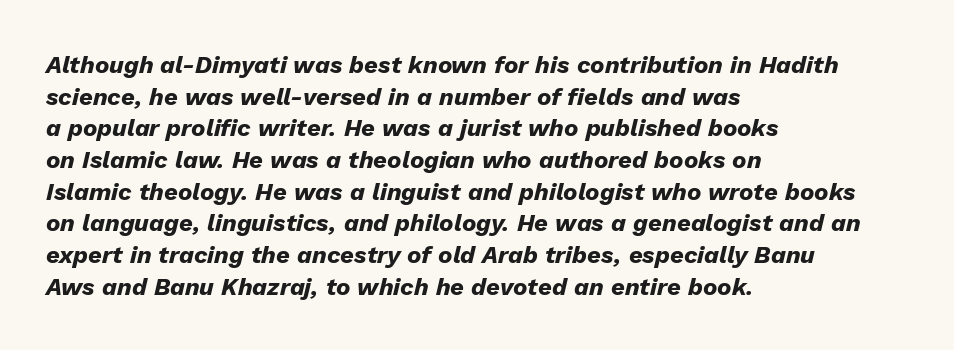
{"italic": "yes", "lean": "right", "slant_degrees": 13, "bold": "yes", "underline": "no", "align": "left", "line_spacing": "normal", "line_spacing_ratio": 1.32, "letter_spacing": "normal", "letter_spacing_em": 0.0, "glyph_px": 24}
